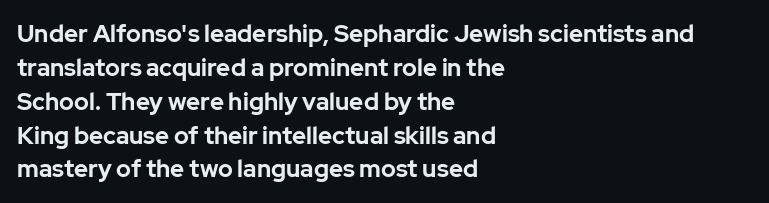
{"italic": "no", "bold": "yes", "underline": "no", "align": "left", "line_spacing": "normal", "line_spacing_ratio": 1.41, "letter_spacing": "normal", "letter_spacing_em": 0.0, "glyph_px": 24}
